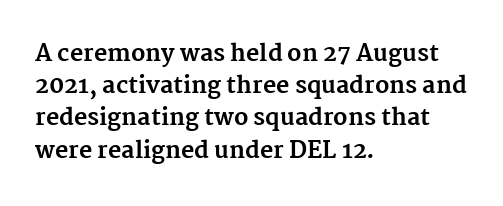
Teacher's note: observe the even left margin — that is flush-left alignment. Tracking here is standard; glyphs follow each other at the usual distance. Horizontal bands of white between lines are of average thickness. Is the type bold? Yes — the strokes are clearly thick and heavy. This is the regular roman posture of the typeface.
